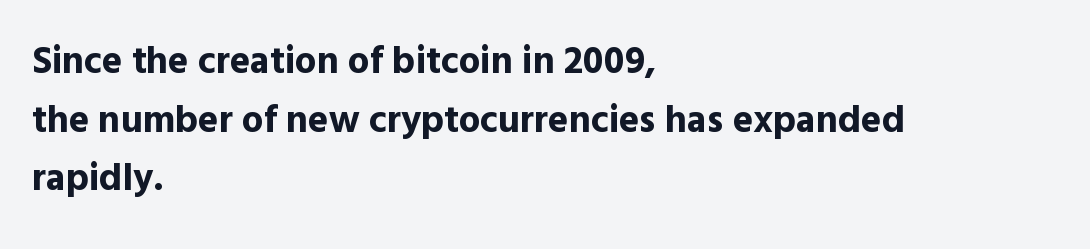
The face used here is a sans, in the tradition of grotesques and geometrics. Every character sits straight up, as roman type does. Observe the ordinary spacing: letters are neighbours, not strangers. How would I describe the line gaps? Plain and ordinary. Letters rest on an invisible, unmarked baseline.
